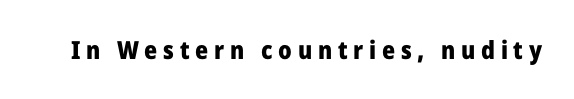
The image shows 25 px bold type, upright; set unusually wide letter spacing (+0.23 em), not underlined.
